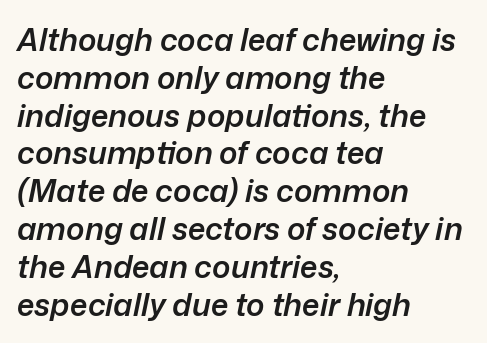
The image shows 31 px semibold type, italic (leaning right); set left-aligned, line spacing 1.22x, normal letter spacing, not underlined; low stroke contrast and a medium x-height.
